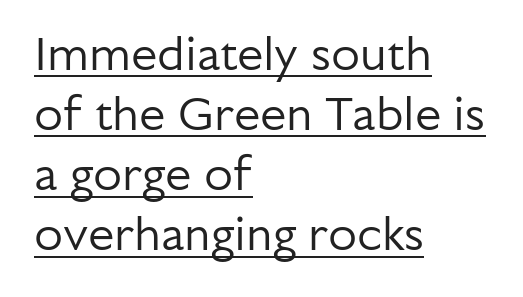
Q: Is the text bold? A: No.
Q: Is the text italic (slanted)? A: No, it is upright.
Q: Is the typeface a serif or a sans-serif typeface? A: Sans-serif.
Q: Is the text underlined? A: Yes.
Q: How is the paragraph aligned? A: Left-aligned.
Q: Is the spacing between letters normal or unusually wide? A: Normal.
Q: Is the spacing between lines tight, normal or loose? A: Normal.
Q: Width (condensed, normal, or wide)? A: Normal.
Q: Stroke contrast? A: Low.
Q: x-height? A: Medium.
Q: Monospaced? A: No.
